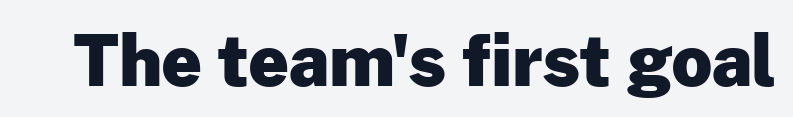
{"serif": "no", "italic": "no", "bold": "yes", "weight": "heavy", "width": "normal", "stroke_contrast": "low", "x_height": "medium", "monospaced": "no", "underline": "no", "letter_spacing": "normal", "letter_spacing_em": 0.0, "glyph_px": 70}
